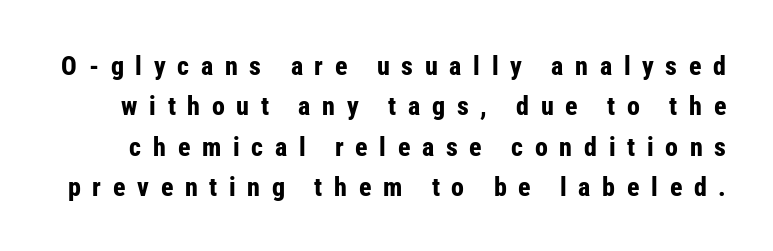
{"italic": "no", "bold": "yes", "underline": "no", "line_spacing": "normal", "line_spacing_ratio": 1.55, "letter_spacing": "wide", "letter_spacing_em": 0.45, "glyph_px": 26}
